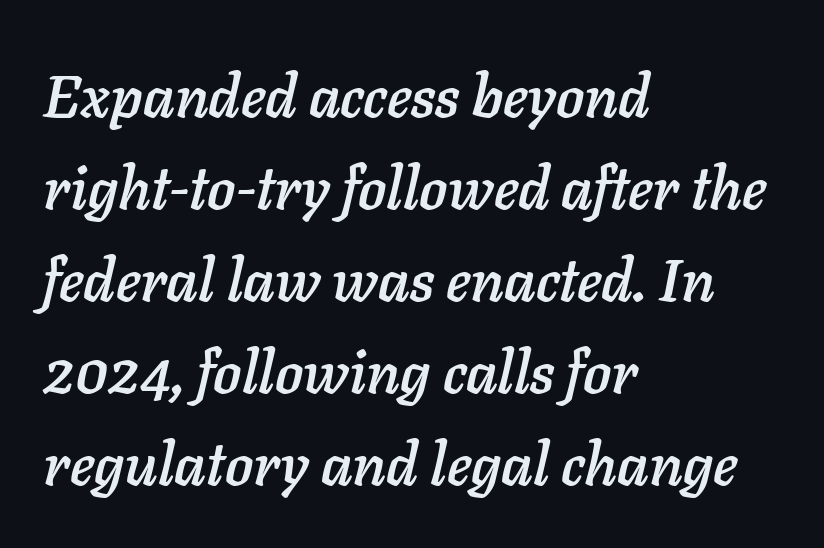
The image shows 59 px text type, italic (leaning right); set left-aligned, normal line spacing (1.56x), normal letter spacing, not underlined; low stroke contrast and a medium x-height.
